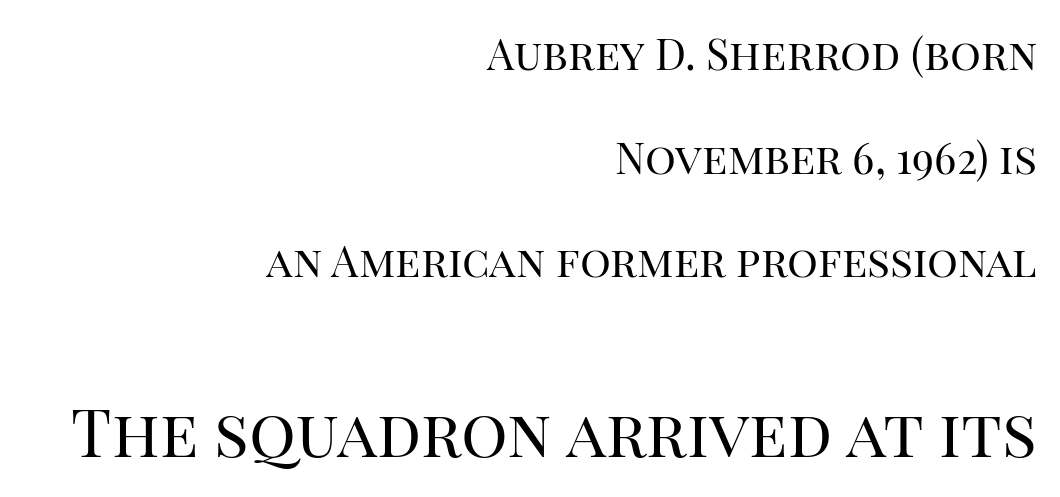
{"serif": "yes", "italic": "no", "bold": "no", "weight": "regular", "width": "normal", "stroke_contrast": "high", "x_height": "large", "monospaced": "no", "underline": "no", "align": "right", "line_spacing": "loose", "line_spacing_ratio": 2.41, "letter_spacing": "normal", "letter_spacing_em": 0.0, "larger_block": "second", "size_ratio": 1.51, "glyph_px": 65}
